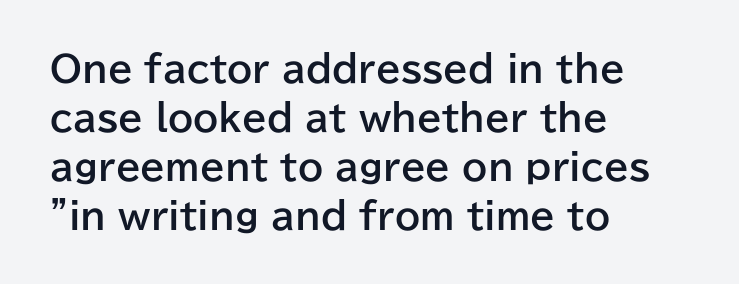
The image shows 36 px bold sans-serif type, upright; set left-aligned, normal line spacing (1.36x), normal letter spacing, not underlined; low stroke contrast and a medium x-height.
